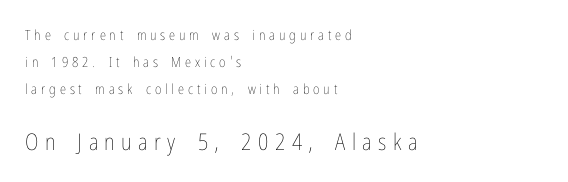
{"italic": "no", "bold": "no", "underline": "no", "align": "left", "line_spacing": "loose", "line_spacing_ratio": 1.94, "letter_spacing": "wide", "letter_spacing_em": 0.28, "larger_block": "second", "size_ratio": 1.64, "glyph_px": 23}
